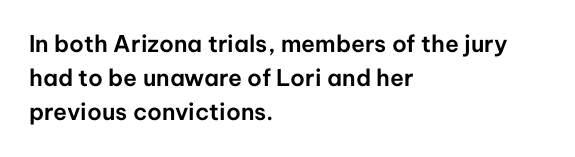
Q: Is the text italic (slanted)? A: No, it is upright.
Q: Is the text underlined? A: No.
Q: How is the paragraph aligned? A: Left-aligned.
Q: Is the spacing between letters normal or unusually wide? A: Normal.
Q: Is the spacing between lines tight, normal or loose? A: Normal.
